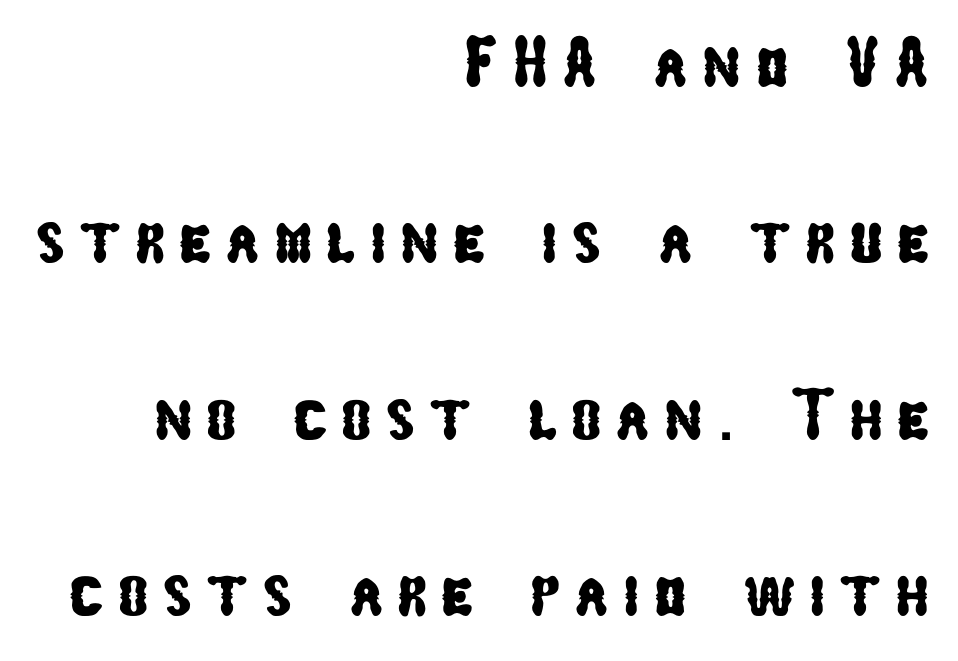
Is there much room between lines? Yes — plenty of vertical air separates them. The words here are not underlined. Look at the bottom of the vertical strokes: they stop flat, with no serifs. The letters advance in unequal steps, a hallmark of proportional type. Each line ends at the same right margin while the left side varies.
